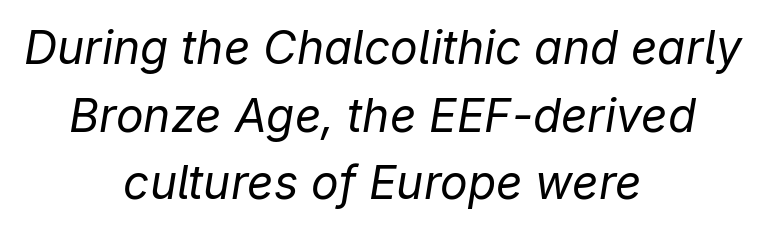
Q: Is the text bold? A: No.
Q: Is the text italic (slanted)? A: Yes, it leans right by about 9 degrees.
Q: Is the text underlined? A: No.
Q: How is the paragraph aligned? A: Centered.
Q: Is the spacing between letters normal or unusually wide? A: Normal.
Q: Is the spacing between lines tight, normal or loose? A: Normal.
Q: Width (condensed, normal, or wide)? A: Normal.
Q: Stroke contrast? A: Low.
Q: x-height? A: Medium.
Q: Monospaced? A: No.
